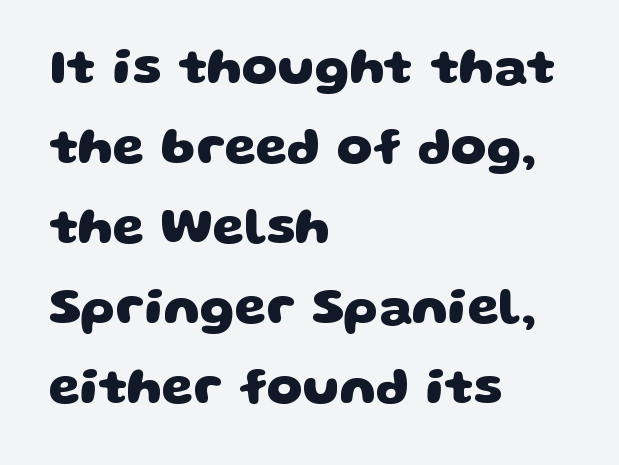
{"serif": "no", "bold": "yes", "weight": "heavy", "width": "wide", "stroke_contrast": "low", "x_height": "large", "monospaced": "no", "underline": "no", "align": "left", "line_spacing": "normal", "line_spacing_ratio": 1.57, "letter_spacing": "normal", "letter_spacing_em": 0.0, "glyph_px": 51}
